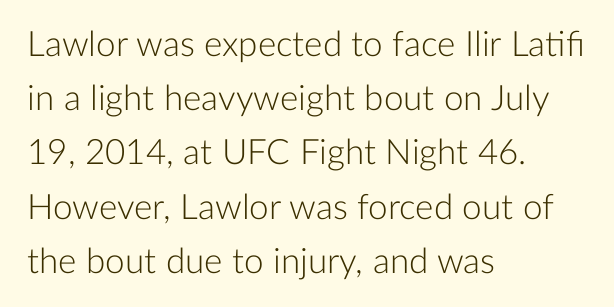
Q: Is the text bold? A: No.
Q: Is the text italic (slanted)? A: No, it is upright.
Q: Is the typeface a serif or a sans-serif typeface? A: Sans-serif.
Q: Is the text underlined? A: No.
Q: How is the paragraph aligned? A: Left-aligned.
Q: Is the spacing between letters normal or unusually wide? A: Normal.
Q: Is the spacing between lines tight, normal or loose? A: Normal.
Q: Width (condensed, normal, or wide)? A: Normal.
Q: Stroke contrast? A: Low.
Q: x-height? A: Medium.
Q: Monospaced? A: No.
